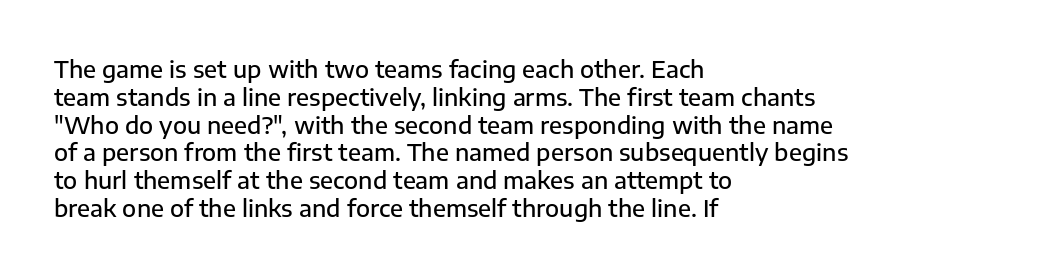
The letters stand straight up with perfectly vertical stems. Standard letterfit; no display-style spreading of the glyphs. Leftover space on each line is placed entirely after the last word. Look at the stroke-to-counter ratio: somewhat heavy, a semibold. Beneath every word, the page is bare.
